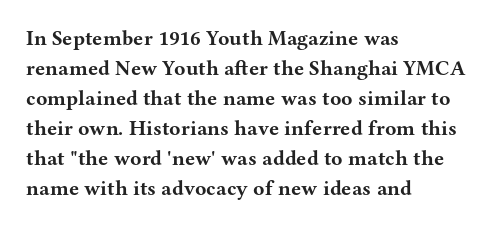
Q: Is the text bold? A: Yes.
Q: Is the text italic (slanted)? A: No, it is upright.
Q: Is the text underlined? A: No.
Q: How is the paragraph aligned? A: Left-aligned.
Q: Is the spacing between letters normal or unusually wide? A: Normal.
Q: Is the spacing between lines tight, normal or loose? A: Normal.
